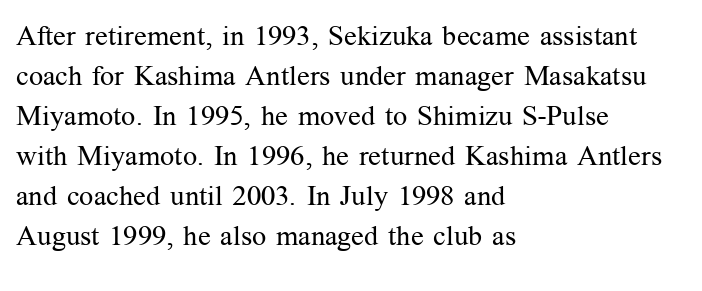
Do the characters align in a grid? No, the font is proportional. The letters stand upright; this is a roman face. The letterforms sit at book weight or below. The space between consecutive lines is moderate. The ragged edge is on the right, which tells us the setting is flush left. Does extra space separate the letters? No, they use regular spacing.
